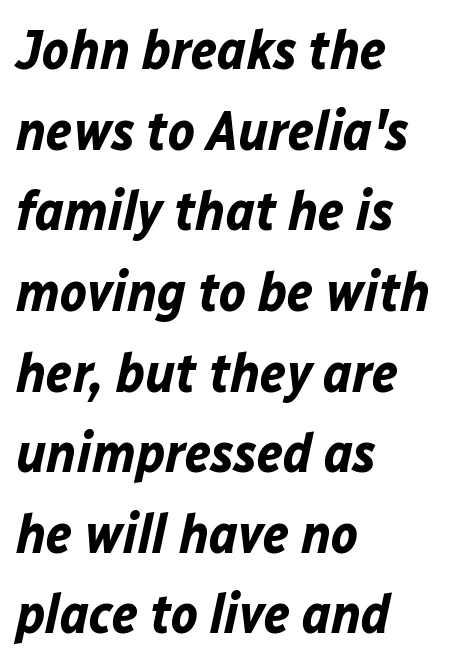
{"italic": "yes", "lean": "right", "slant_degrees": 12, "bold": "yes", "weight": "bold", "width": "normal", "stroke_contrast": "low", "x_height": "medium", "monospaced": "no", "underline": "no", "align": "left", "line_spacing": "normal", "line_spacing_ratio": 1.44, "letter_spacing": "normal", "letter_spacing_em": 0.0, "glyph_px": 56}
